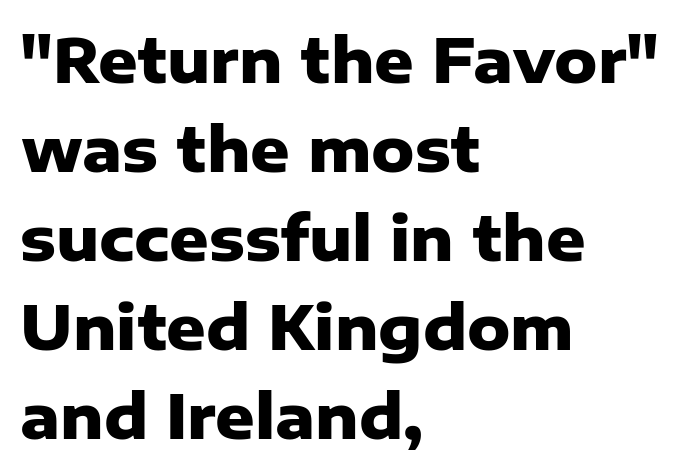
{"serif": "no", "italic": "no", "bold": "yes", "weight": "heavy", "width": "normal", "stroke_contrast": "low", "x_height": "medium", "monospaced": "no", "underline": "no", "align": "left", "line_spacing": "normal", "line_spacing_ratio": 1.46, "letter_spacing": "normal", "letter_spacing_em": 0.0, "glyph_px": 61}
